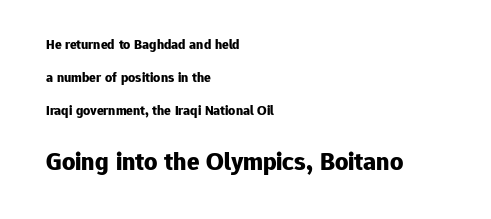
The image shows 26 px bold type, upright; set left-aligned, loose line spacing (2.35x), normal letter spacing, not underlined; the second (bottom) block is 1.86x larger.
